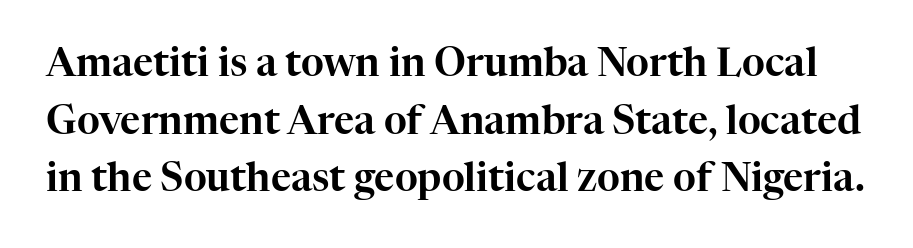
The image shows 39 px serif type, upright; set normal line spacing (1.48x), normal letter spacing, not underlined; high stroke contrast and a medium x-height.
